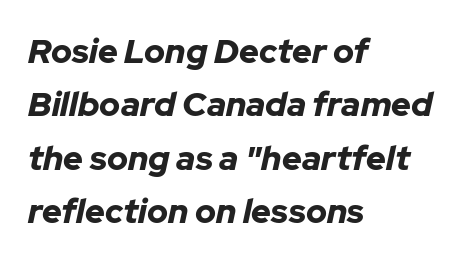
Q: Is the text bold? A: Yes.
Q: Is the text italic (slanted)? A: Yes, it leans right by about 12 degrees.
Q: Is the text underlined? A: No.
Q: How is the paragraph aligned? A: Left-aligned.
Q: Is the spacing between letters normal or unusually wide? A: Normal.
Q: Is the spacing between lines tight, normal or loose? A: Normal.
Q: Width (condensed, normal, or wide)? A: Normal.
Q: Stroke contrast? A: Low.
Q: x-height? A: Medium.
Q: Monospaced? A: No.
